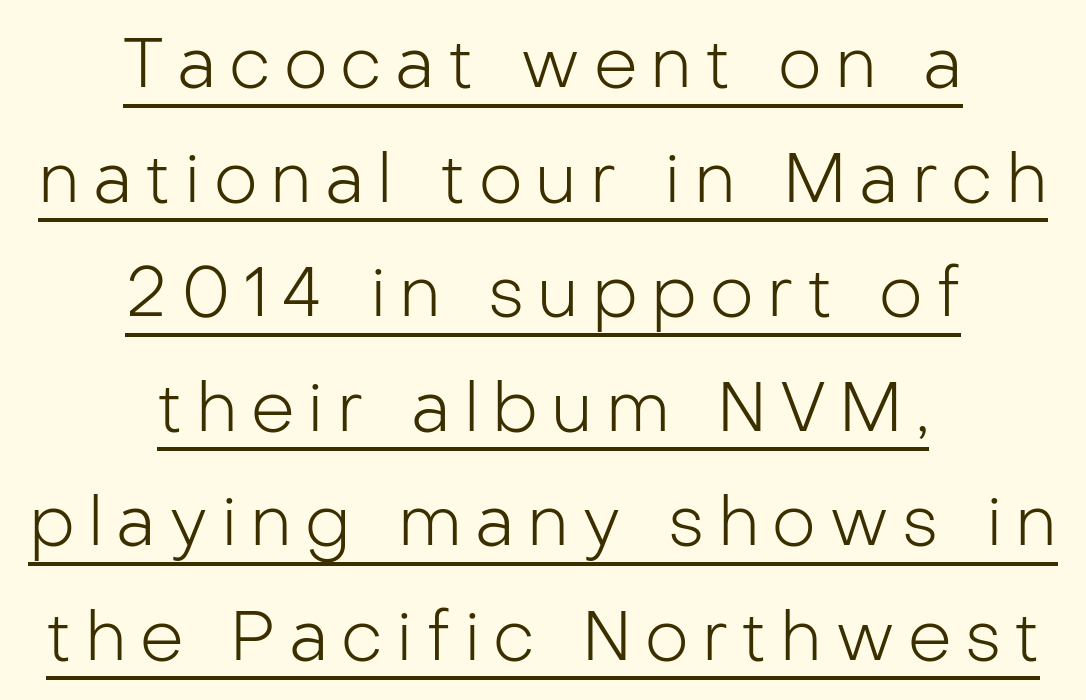
Q: Is the text bold? A: No.
Q: Is the text italic (slanted)? A: No, it is upright.
Q: Is the typeface a serif or a sans-serif typeface? A: Sans-serif.
Q: Is the text underlined? A: Yes.
Q: How is the paragraph aligned? A: Centered.
Q: Is the spacing between lines tight, normal or loose? A: Normal.
Q: Width (condensed, normal, or wide)? A: Normal.
Q: Stroke contrast? A: Low.
Q: x-height? A: Medium.
Q: Monospaced? A: No.
